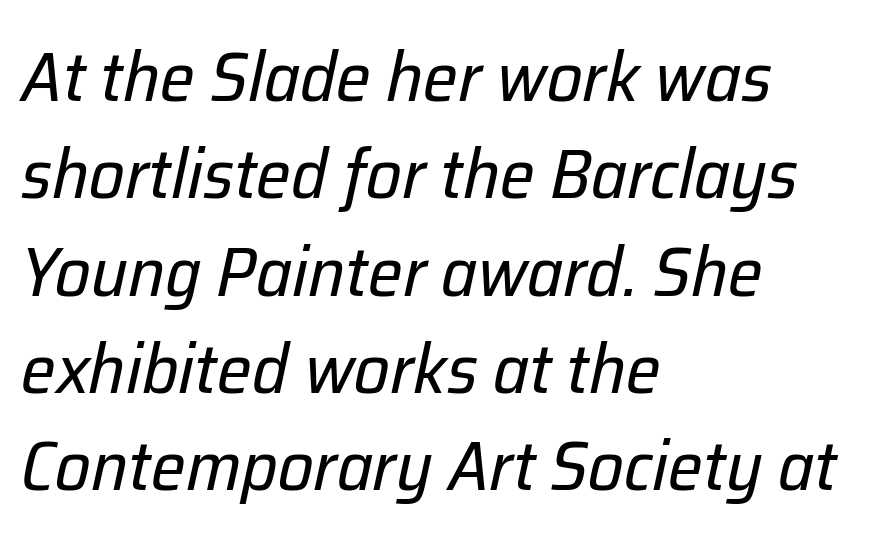
The image shows 70 px regular-weight type, italic (leaning right); set left-aligned, normal line spacing (1.39x), normal letter spacing, not underlined; low stroke contrast and a medium x-height.
